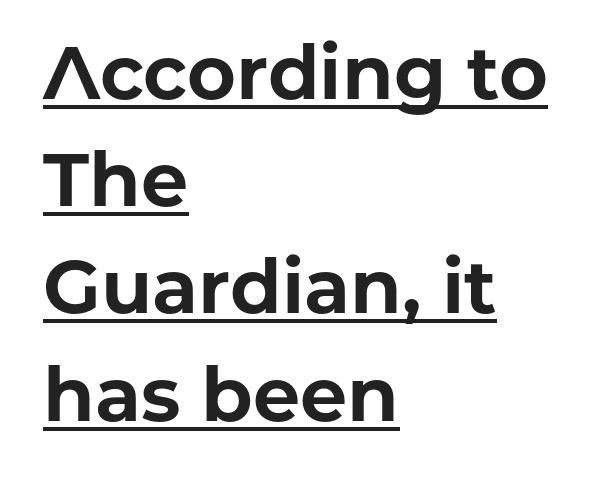
The image shows 75 px bold sans-serif type, upright; set left-aligned, normal line spacing (1.43x), normal letter spacing, underlined; low stroke contrast and a medium x-height.
